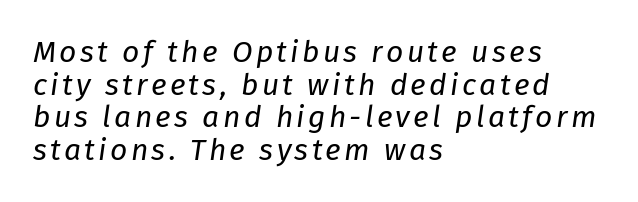
{"italic": "yes", "lean": "right", "slant_degrees": 8, "bold": "no", "weight": "regular", "width": "normal", "stroke_contrast": "low", "x_height": "medium", "monospaced": "no", "underline": "no", "align": "left", "line_spacing": "tight", "line_spacing_ratio": 1.09, "glyph_px": 30}
